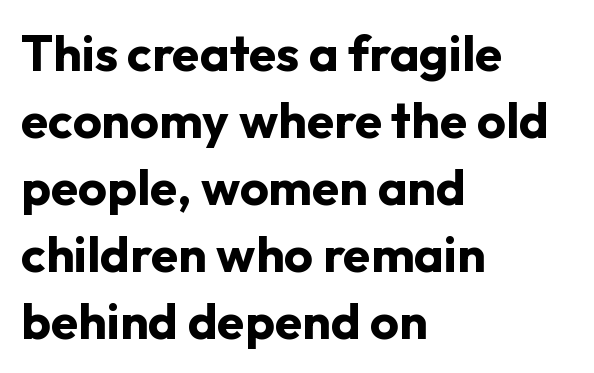
{"serif": "no", "italic": "no", "bold": "yes", "weight": "bold", "width": "normal", "stroke_contrast": "low", "x_height": "medium", "monospaced": "no", "underline": "no", "align": "left", "line_spacing": "normal", "line_spacing_ratio": 1.34, "letter_spacing": "normal", "letter_spacing_em": 0.0, "glyph_px": 50}
